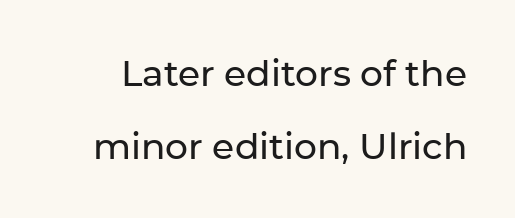
The passage shown is typeset with a sans-serif family. What's the leading like? Stretched, with rows far apart. You can tell it's not italic because the verticals are truly vertical. Spacing verdict: proportional, widths tailored to each character. Short note: letters normally spaced.
